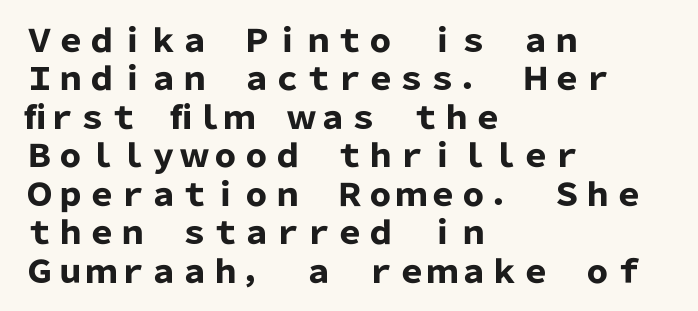
{"serif": "no", "italic": "no", "bold": "yes", "weight": "heavy", "width": "normal", "stroke_contrast": "low", "x_height": "medium", "monospaced": "no", "underline": "no", "align": "left", "line_spacing_ratio": 1.24, "letter_spacing": "normal", "letter_spacing_em": 0.0, "glyph_px": 31}
